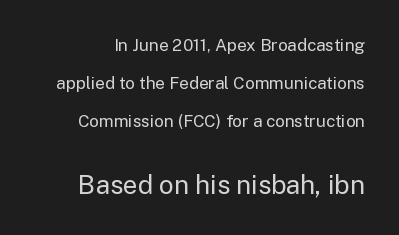
Q: Is the text bold? A: No.
Q: Is the text italic (slanted)? A: No, it is upright.
Q: Is the text underlined? A: No.
Q: Is the spacing between letters normal or unusually wide? A: Normal.
Q: Is the spacing between lines tight, normal or loose? A: Loose.
Q: Which block of text is set in a larger size, the first (top) or the second (bottom)? A: The second (bottom) one.
